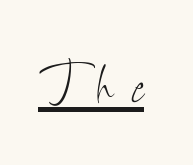
Caption: expanded tracking, letters set apart. Bold? No — there's no thickening of the strokes. This sample has the flowing, uneven cadence of proportional lettering.
